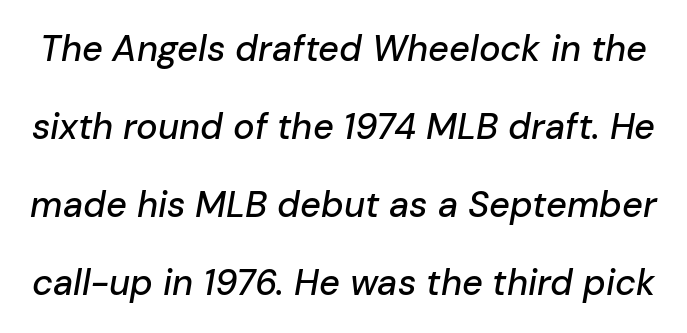
Q: Is the text italic (slanted)? A: Yes, it leans right by about 10 degrees.
Q: Is the text underlined? A: No.
Q: Is the spacing between letters normal or unusually wide? A: Normal.
Q: Is the spacing between lines tight, normal or loose? A: Loose.
Q: Width (condensed, normal, or wide)? A: Normal.
Q: Stroke contrast? A: Low.
Q: x-height? A: Medium.
Q: Monospaced? A: No.
